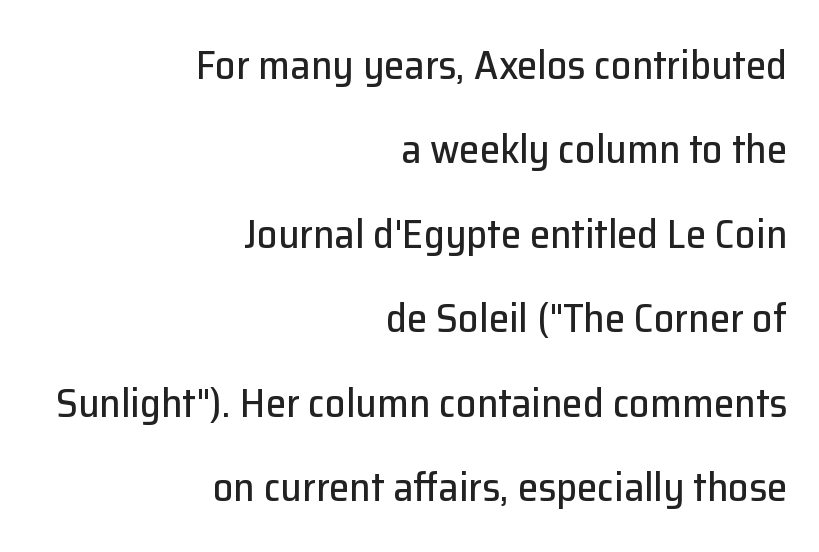
{"serif": "no", "italic": "no", "width": "normal", "stroke_contrast": "low", "x_height": "medium", "monospaced": "no", "underline": "no", "align": "right", "line_spacing": "loose", "line_spacing_ratio": 2.06, "letter_spacing": "normal", "letter_spacing_em": 0.0, "glyph_px": 41}
